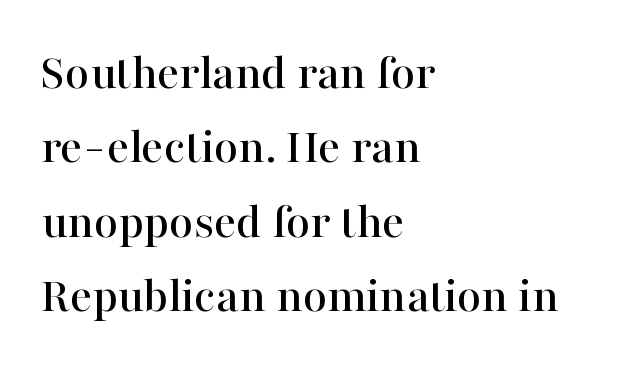
The image shows 52 px serif type, upright; set left-aligned, normal line spacing (1.43x), normal letter spacing, not underlined; high stroke contrast and a medium x-height.
